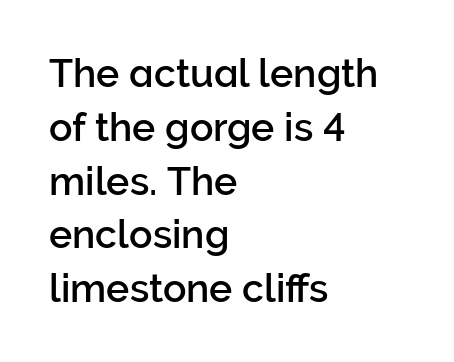
The image shows 39 px sans-serif type, upright; set left-aligned, normal line spacing (1.38x), normal letter spacing, not underlined; low stroke contrast and a medium x-height.
